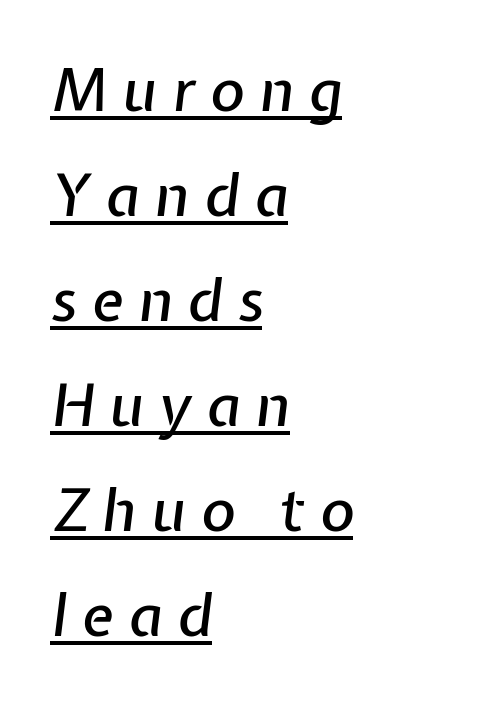
Note the varied advance widths — an 'i' is clearly narrower than an 'm'. Leftover space on each line is placed entirely after the last word. If you drew a line through each stem, it would be angled. Is there an underline? Yes — a line sits under the letters.
